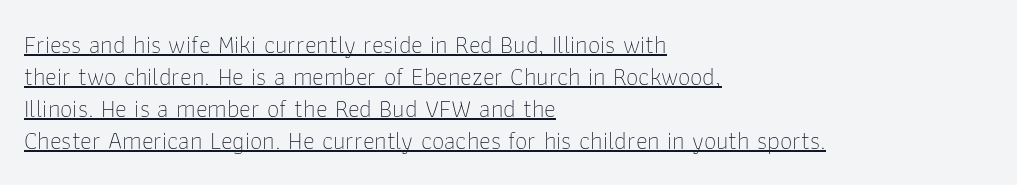
A typesetter would call this leading conventional body-copy spacing. Ordinary non-slanted type is in use. Honestly, the underline is the first thing you notice here. Ink coverage per letter is moderate at most. Left-aligned paragraph, ragged on the right.
